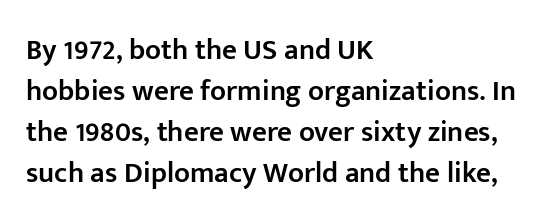
Q: Is the text bold? A: Semi-bold.
Q: Is the text italic (slanted)? A: No, it is upright.
Q: Is the typeface a serif or a sans-serif typeface? A: Sans-serif.
Q: Is the text underlined? A: No.
Q: How is the paragraph aligned? A: Left-aligned.
Q: Is the spacing between letters normal or unusually wide? A: Normal.
Q: Is the spacing between lines tight, normal or loose? A: Normal.
Q: Width (condensed, normal, or wide)? A: Normal.
Q: Stroke contrast? A: Low.
Q: x-height? A: Medium.
Q: Monospaced? A: No.
